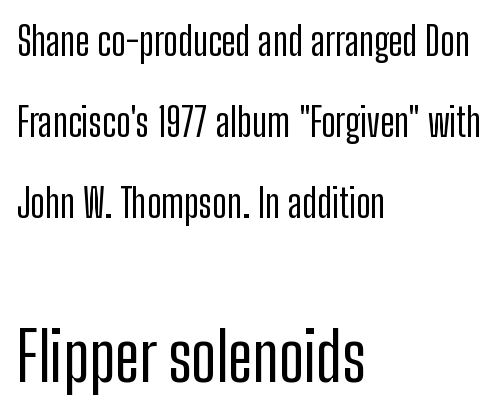
The image shows 68 px condensed sans-serif type, upright; set left-aligned, loose line spacing (2.08x), normal letter spacing, not underlined; the second (bottom) block is 1.74x larger; low stroke contrast and a medium x-height.
